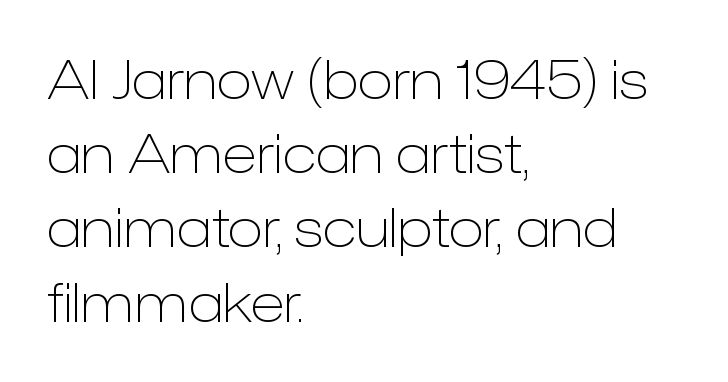
The characters are drawn with everyday or finer stroke widths. The letters stand upright; this is a roman face. Baseline-to-baseline distance is the conventional proportion of letter height. No extra tracking has been applied to these lines. The space directly below the letters is spotless. Look at the bottom of the vertical strokes: they stop flat, with no serifs.
